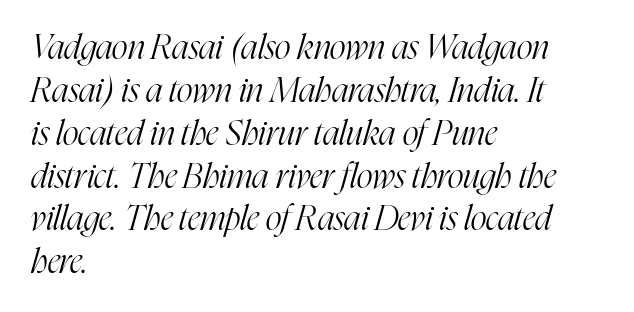
These lines are composed in type with serifs. Does the leading feel generous? No, just average. Observe the ordinary spacing: letters are neighbours, not strangers. Posture: slanted.
